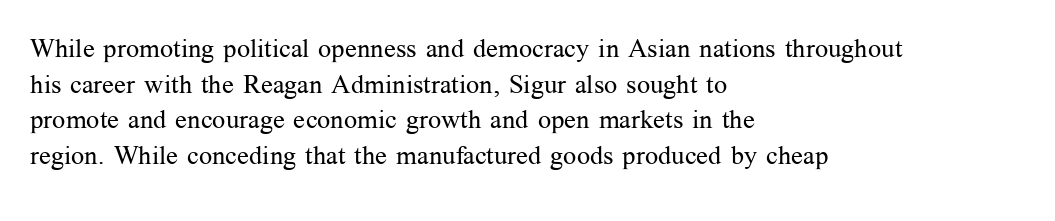
Q: Is the text bold? A: No.
Q: Is the text italic (slanted)? A: No, it is upright.
Q: Is the text underlined? A: No.
Q: How is the paragraph aligned? A: Left-aligned.
Q: Is the spacing between letters normal or unusually wide? A: Normal.
Q: Is the spacing between lines tight, normal or loose? A: Normal.
